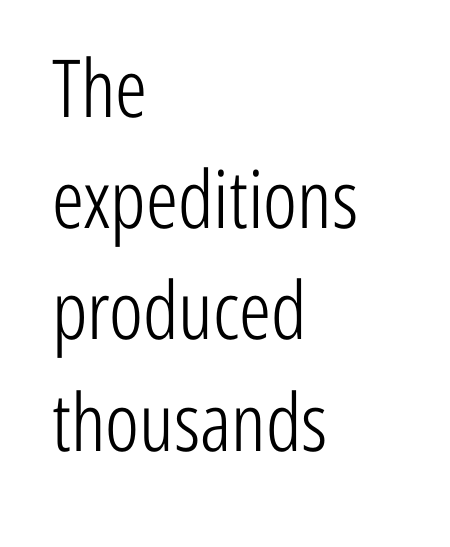
The image shows 80 px light, condensed sans-serif type, upright; set left-aligned, normal line spacing (1.39x), normal letter spacing, not underlined; low stroke contrast and a medium x-height.
